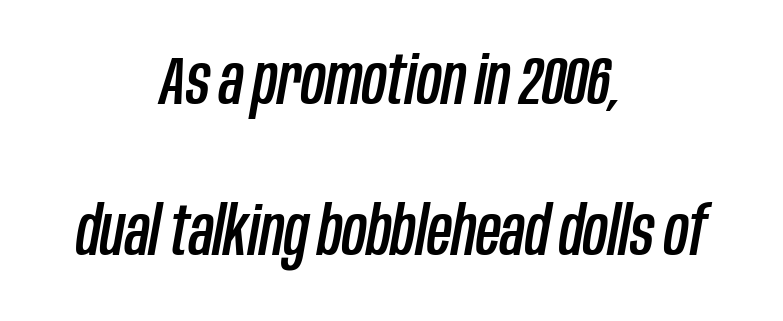
Q: Is the text italic (slanted)? A: Yes, it leans right by about 10 degrees.
Q: Is the text underlined? A: No.
Q: How is the paragraph aligned? A: Centered.
Q: Is the spacing between letters normal or unusually wide? A: Normal.
Q: Is the spacing between lines tight, normal or loose? A: Loose.
Q: Width (condensed, normal, or wide)? A: Condensed.
Q: Stroke contrast? A: Low.
Q: x-height? A: Large.
Q: Monospaced? A: No.
